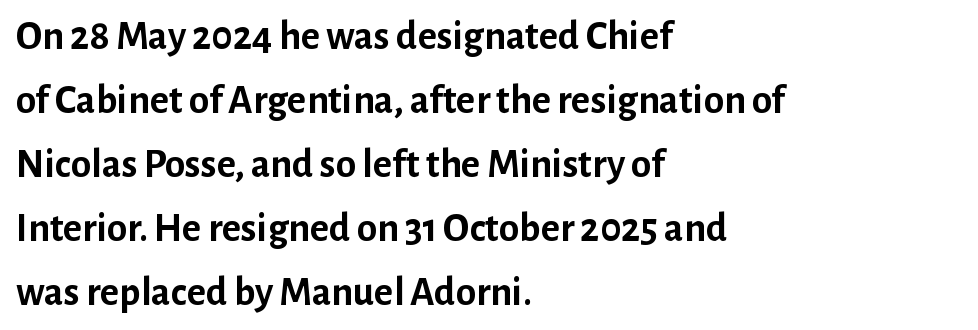
Q: Is the text bold? A: Yes.
Q: Is the text italic (slanted)? A: No, it is upright.
Q: Is the typeface a serif or a sans-serif typeface? A: Sans-serif.
Q: Is the text underlined? A: No.
Q: How is the paragraph aligned? A: Left-aligned.
Q: Is the spacing between letters normal or unusually wide? A: Normal.
Q: Is the spacing between lines tight, normal or loose? A: Normal.
Q: Width (condensed, normal, or wide)? A: Normal.
Q: Stroke contrast? A: Low.
Q: x-height? A: Medium.
Q: Monospaced? A: No.
